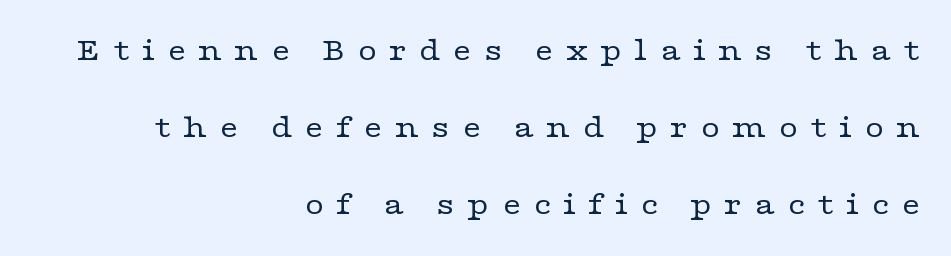
{"serif": "yes", "italic": "no", "bold": "no", "weight": "regular", "width": "wide", "stroke_contrast": "low", "x_height": "medium", "monospaced": "no", "underline": "no", "align": "right", "line_spacing": "loose", "line_spacing_ratio": 2.34, "letter_spacing": "wide", "letter_spacing_em": 0.35, "glyph_px": 33}
